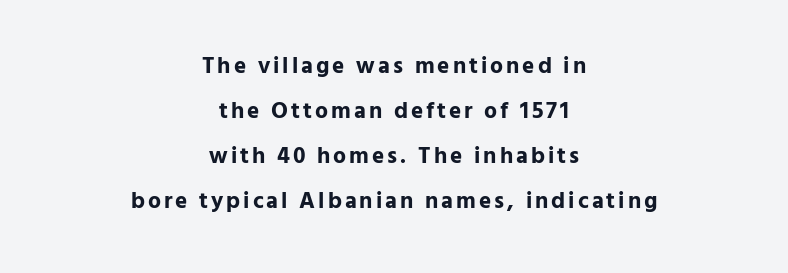
Q: Is the text bold? A: Yes.
Q: Is the text italic (slanted)? A: No, it is upright.
Q: Is the text underlined? A: No.
Q: How is the paragraph aligned? A: Centered.
Q: Is the spacing between lines tight, normal or loose? A: Loose.
